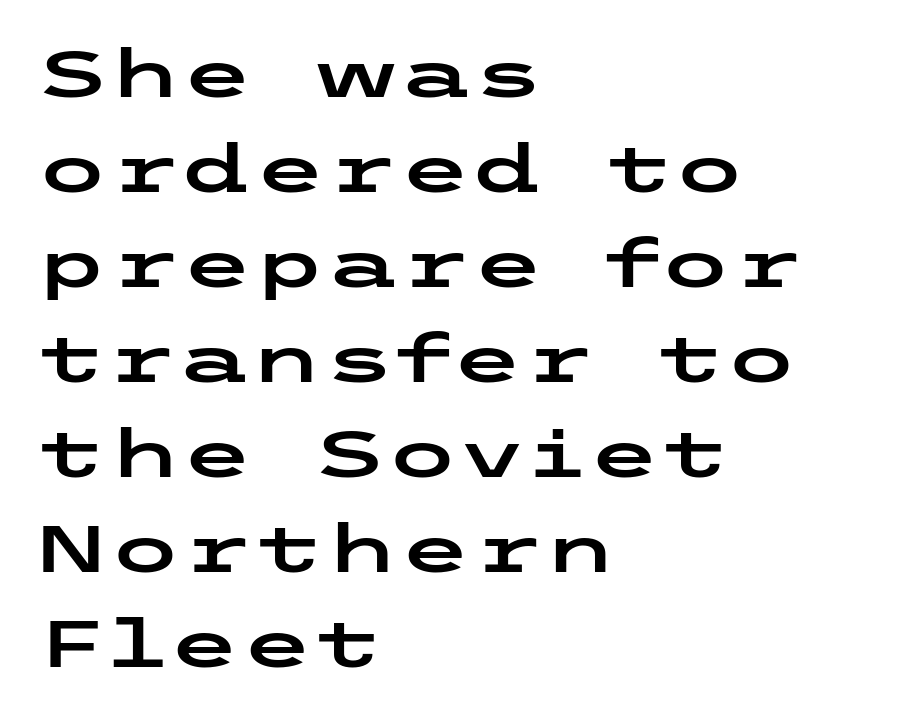
A roman cut, with each character standing at attention. Stroke terminals: plain, sans-serif. The face used here is rendered with its standard letterfit. The specimen omits any rule beneath the text block's lines.
